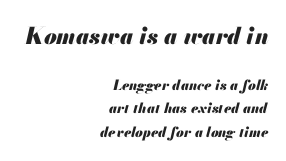
You can tell it's italic because the verticals aren't actually vertical. The strip under each line holds only bare page. A typesetter would call this zero additional tracking. The designer gave the opening block more size than the closing block.
